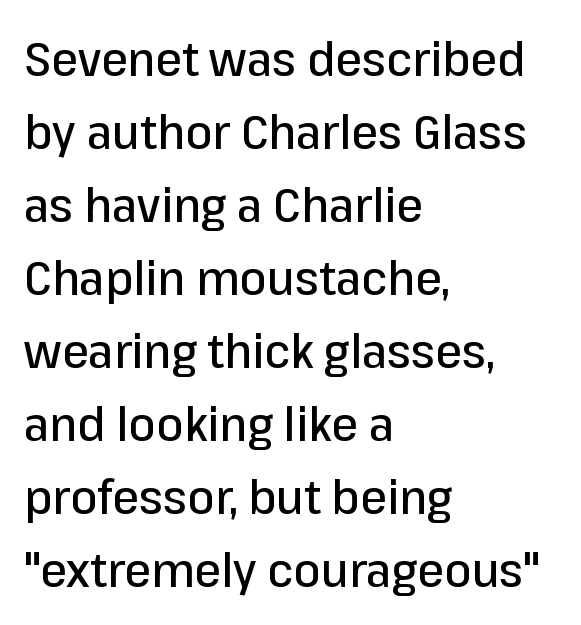
Q: Is the text italic (slanted)? A: No, it is upright.
Q: Is the typeface a serif or a sans-serif typeface? A: Sans-serif.
Q: Is the text underlined? A: No.
Q: How is the paragraph aligned? A: Left-aligned.
Q: Is the spacing between letters normal or unusually wide? A: Normal.
Q: Is the spacing between lines tight, normal or loose? A: Normal.
Q: Width (condensed, normal, or wide)? A: Normal.
Q: Stroke contrast? A: Low.
Q: x-height? A: Medium.
Q: Monospaced? A: No.
